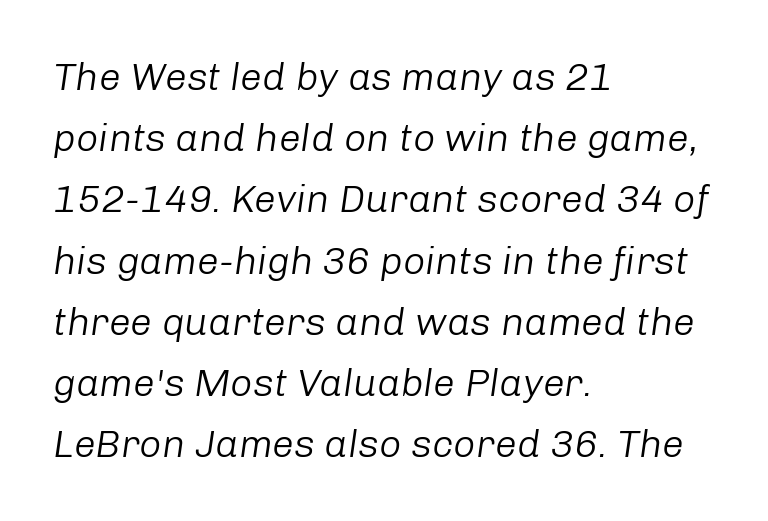
The image shows 39 px light type, italic (leaning right); set left-aligned, normal line spacing (1.57x), normal letter spacing, not underlined; low stroke contrast and a medium x-height.
